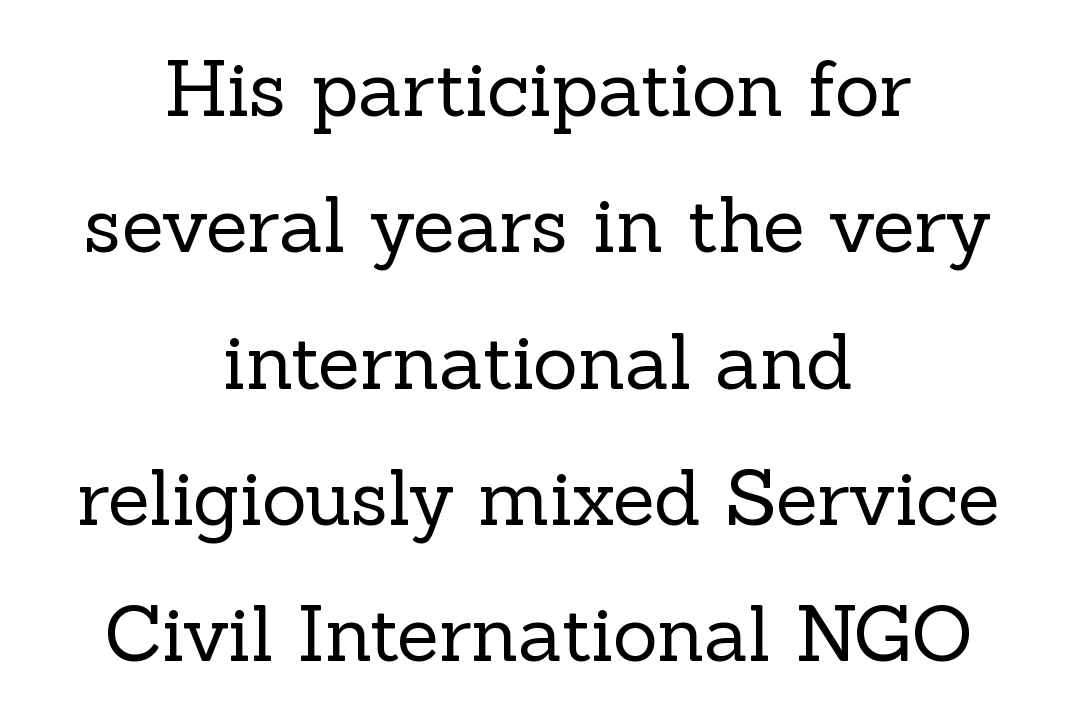
The specimen reads as upright at a glance. Tracking here is standard; glyphs follow each other at the usual distance. Does the copy run flush right? No — it is centered line by line. The rendering uses natural spacing where letterforms have individual widths. A serif font was chosen for this passage. Stem width sits at or under what a default text font uses.
